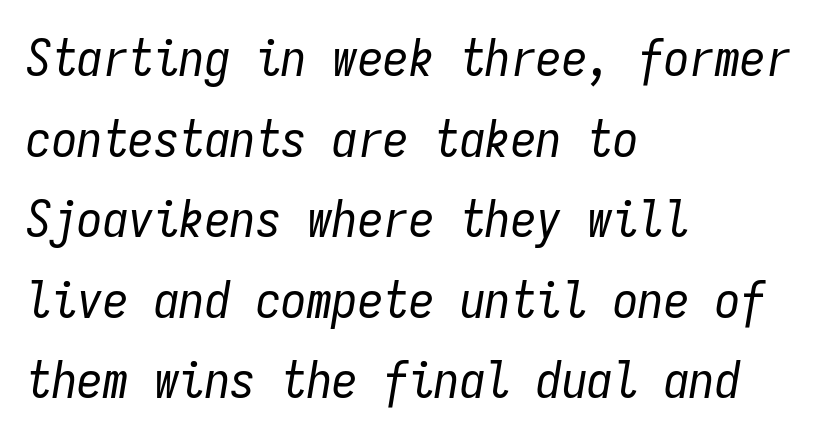
{"italic": "yes", "lean": "right", "slant_degrees": 9, "bold": "no", "weight": "regular", "width": "condensed", "stroke_contrast": "low", "x_height": "medium", "monospaced": "yes", "underline": "no", "align": "left", "line_spacing": "normal", "line_spacing_ratio": 1.58, "letter_spacing": "normal", "letter_spacing_em": 0.0, "glyph_px": 51}
